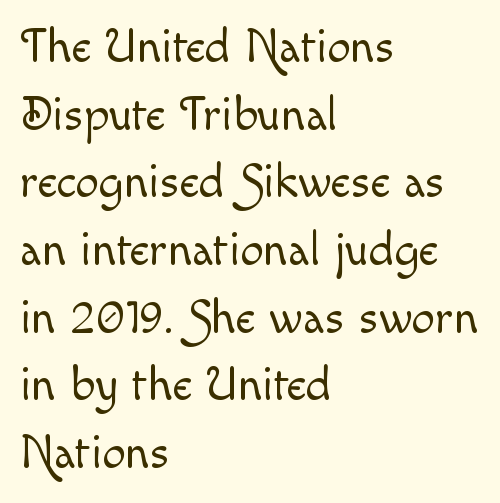
Leading matches the norm, producing a regular column. If you drew a ruler down the left edge, every line would touch it. Style check: upright. Unbolded letterforms with no extra heft.
